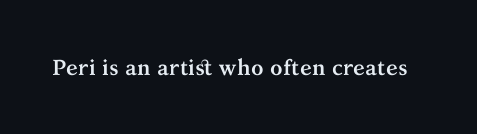
Short note: letters normally spaced. Words float on clear page, feet unadorned. The letters stand upright; this is a roman face. Heavy, bold letterforms.
